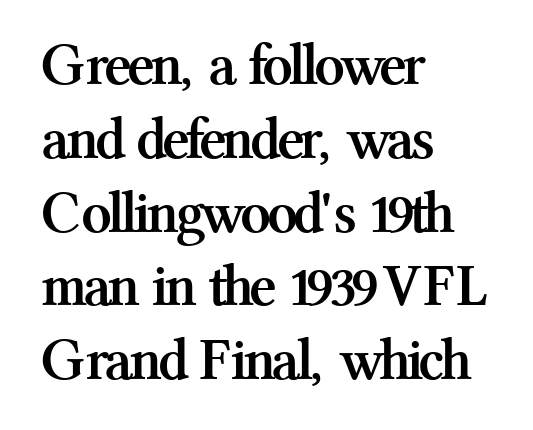
The image shows 60 px semibold serif type, upright; set left-aligned, line spacing 1.23x, normal letter spacing, not underlined; medium stroke contrast and a medium x-height.
